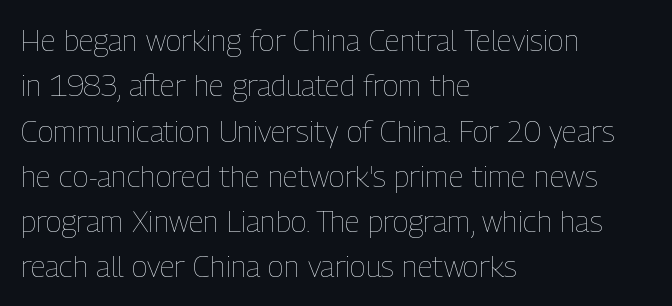
The image shows 30 px thin, condensed type, upright; set left-aligned, normal line spacing (1.51x), normal letter spacing, not underlined; low stroke contrast and a medium x-height.
